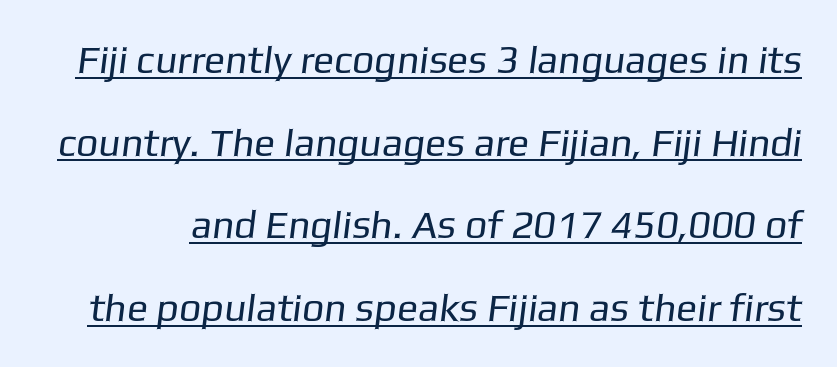
{"serif": "no", "bold": "no", "weight": "regular", "width": "normal", "stroke_contrast": "low", "x_height": "medium", "monospaced": "no", "underline": "yes", "line_spacing": "loose", "line_spacing_ratio": 2.12, "letter_spacing": "normal", "letter_spacing_em": 0.0, "glyph_px": 39}
